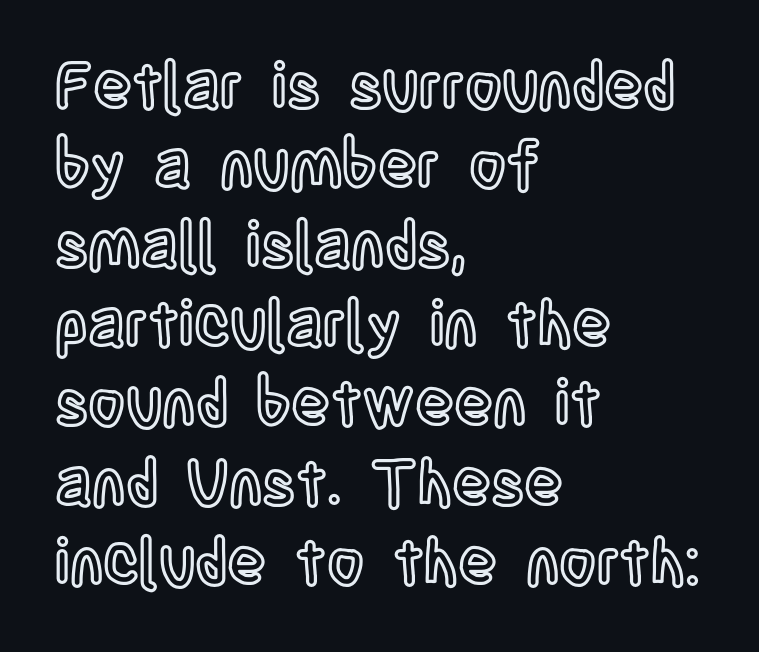
Every character sits straight up, as roman type does. Descenders hang freely into open space. Line starts are locked; line ends wander. These lines are rendered in a variable-pitch font.
